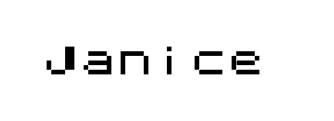
Underline: absent. A typesetter would mark this as roman, not italic. The rendering keeps characters at their native spacing. The designer went with a sans here, leaving each stem footless.
